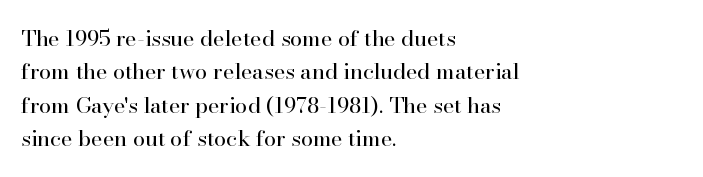
Summary of vertical rhythm: regular, with standard interline spacing. No extra ink here — the face is not bold. Quick note: not italic, upright. Horizontal alignment here is leftward, the default for most running prose.
